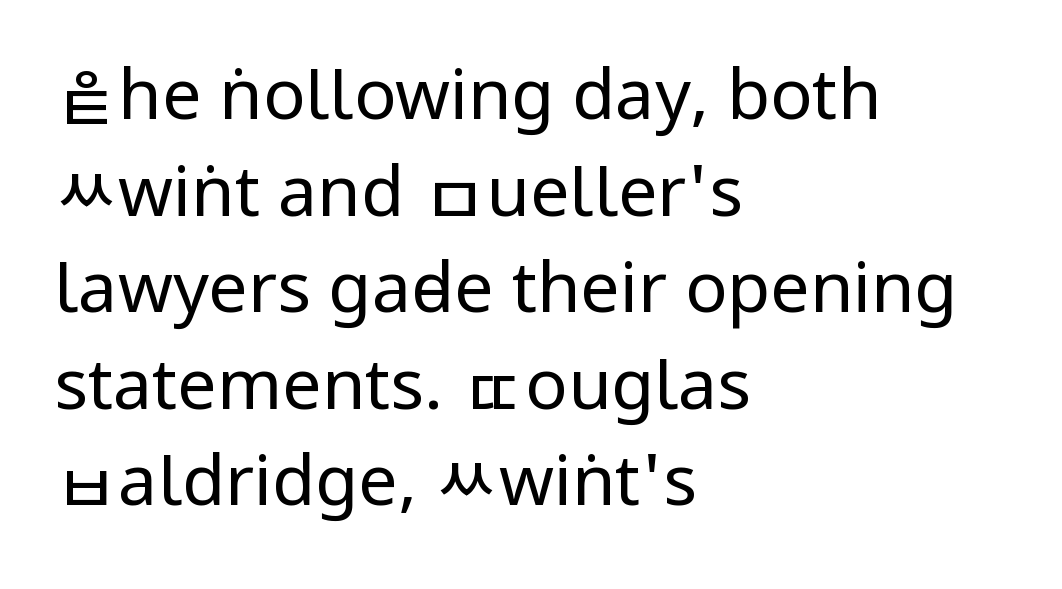
No italicization has been applied; the sample stays upright. Note: no serifs on the glyphs. Each letter keeps its own natural width here, so spacing adapts to shape. You could call the tracking neutral — neither tight nor loose.
